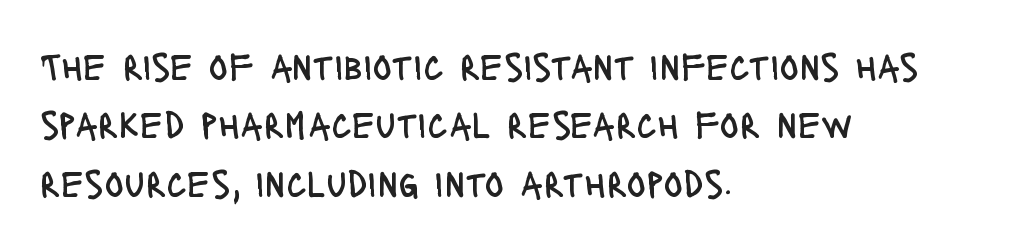
{"serif": "no", "italic": "no", "bold": "no", "weight": "regular", "width": "condensed", "stroke_contrast": "low", "x_height": "large", "monospaced": "no", "underline": "no", "align": "left", "line_spacing": "normal", "line_spacing_ratio": 1.46, "letter_spacing": "normal", "letter_spacing_em": 0.0, "glyph_px": 40}
